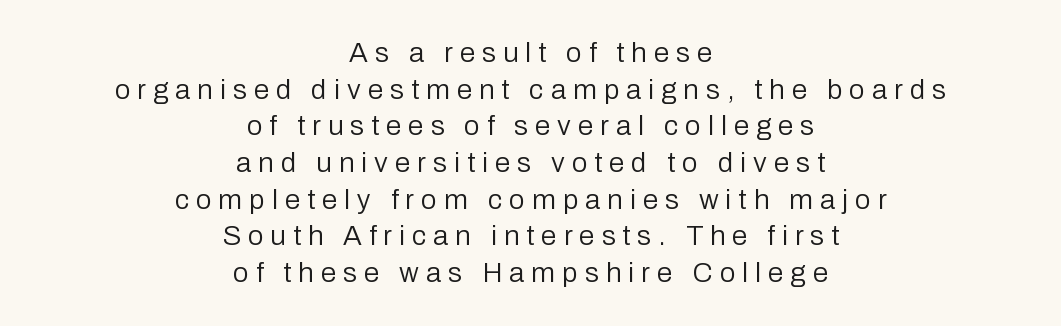
Each letter's strokes conclude bluntly, with no projecting serifs. Students, note that the glyphs here are deliberately spaced far apart. Each letter keeps its own natural width here, so spacing adapts to shape. The gap between lines stays unmarked.
